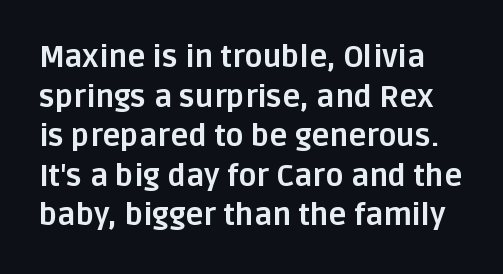
The image shows 30 px bold sans-serif type, upright; set normal line spacing (1.32x), normal letter spacing, not underlined; low stroke contrast and a large x-height.
